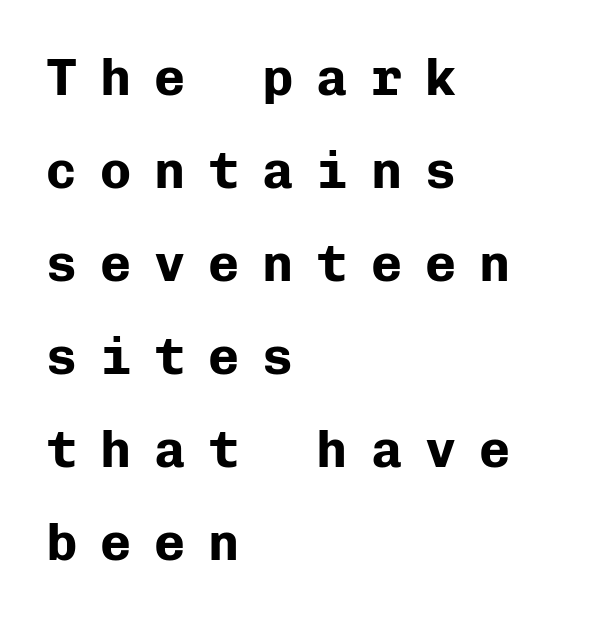
{"serif": "no", "italic": "no", "bold": "yes", "weight": "bold", "width": "normal", "stroke_contrast": "low", "x_height": "medium", "monospaced": "yes", "underline": "no", "align": "left", "line_spacing_ratio": 1.79, "letter_spacing": "wide", "letter_spacing_em": 0.44, "glyph_px": 52}
